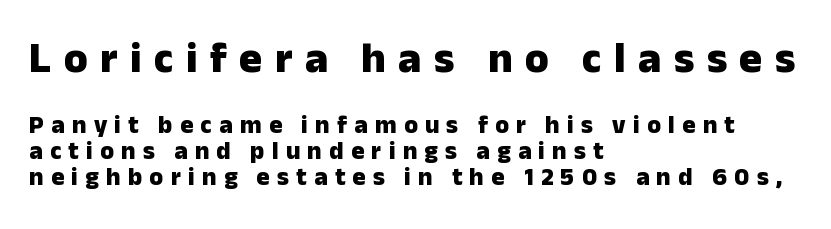
{"serif": "no", "italic": "no", "bold": "yes", "weight": "heavy", "width": "normal", "stroke_contrast": "low", "x_height": "medium", "monospaced": "no", "underline": "no", "align": "left", "line_spacing": "tight", "line_spacing_ratio": 1.04, "letter_spacing": "wide", "letter_spacing_em": 0.29, "larger_block": "first", "size_ratio": 1.72, "glyph_px": 43}
